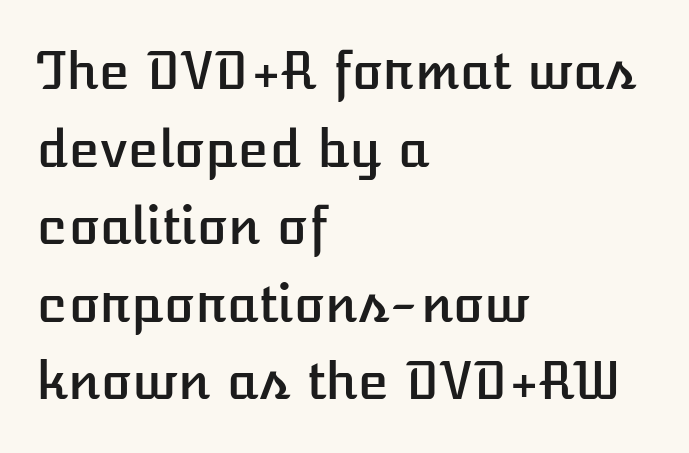
Standard letterfit; no display-style spreading of the glyphs. The compositor pushed each line to the left boundary. Evenly set lines give the paragraph a standard silhouette. The lettering holds an erect, upright posture throughout. Note the varied advance widths — an 'i' is clearly narrower than an 'm'.
